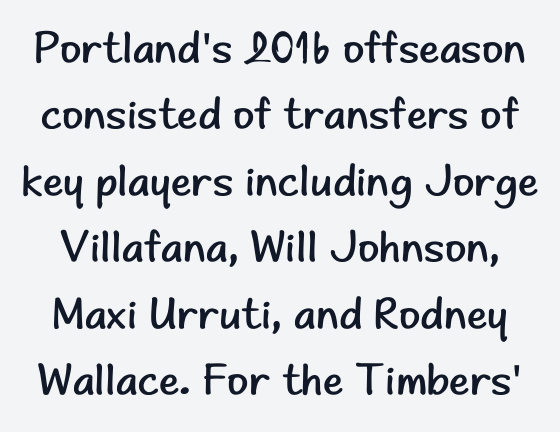
The image shows 44 px regular-weight sans-serif type, upright; set normal line spacing (1.51x), normal letter spacing, not underlined; low stroke contrast and a small x-height.
